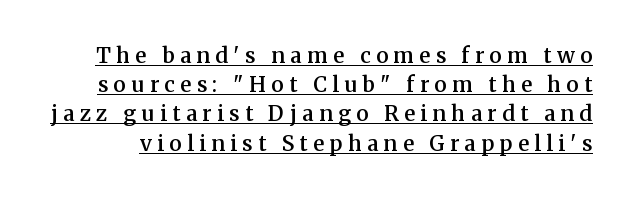
Compared with typical paragraphs, the rows here are spaced about the same. Emphasis by weight is partial: semibold. Letter spacing: wide. The specimen includes a rule beneath the text block's lines.
